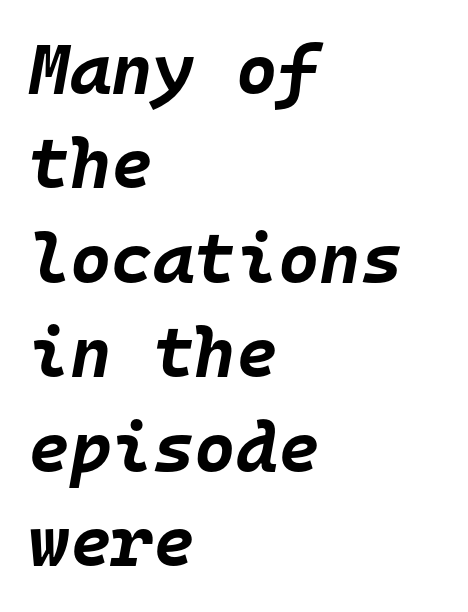
Q: Is the text bold? A: Yes.
Q: Is the text italic (slanted)? A: Yes, it leans right by about 10 degrees.
Q: Is the text underlined? A: No.
Q: How is the paragraph aligned? A: Left-aligned.
Q: Is the spacing between letters normal or unusually wide? A: Normal.
Q: Is the spacing between lines tight, normal or loose? A: Normal.
Q: Width (condensed, normal, or wide)? A: Normal.
Q: Stroke contrast? A: Low.
Q: x-height? A: Large.
Q: Monospaced? A: Yes.
